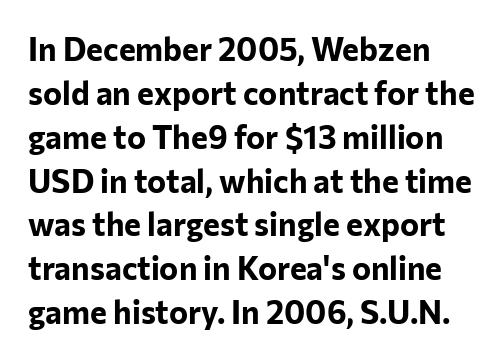
The image shows 32 px bold sans-serif type, upright; set left-aligned, normal line spacing (1.37x), normal letter spacing, not underlined; low stroke contrast and a medium x-height.
